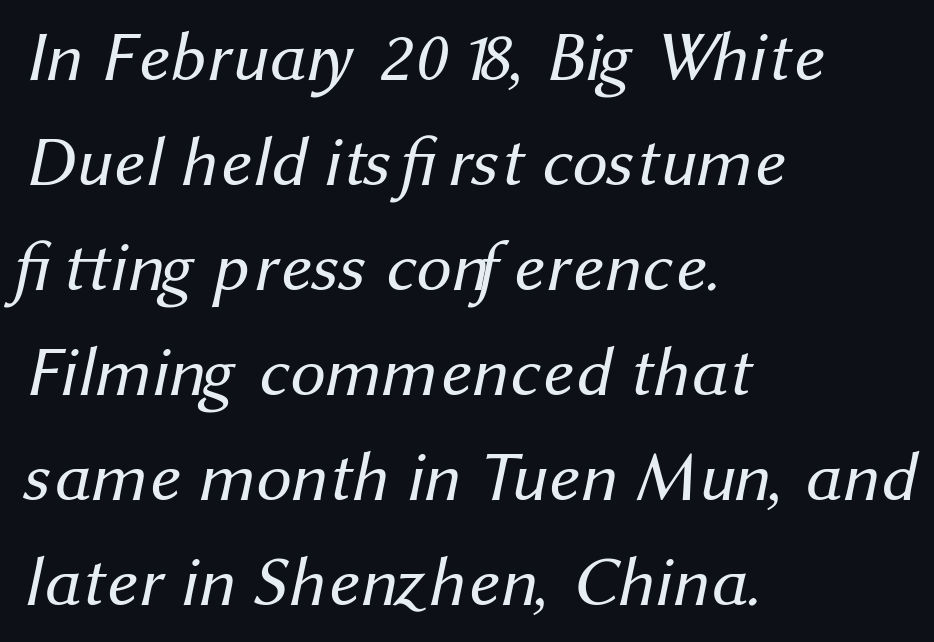
Q: Is the text bold? A: No.
Q: Is the typeface a serif or a sans-serif typeface? A: Sans-serif.
Q: Is the text underlined? A: No.
Q: How is the paragraph aligned? A: Left-aligned.
Q: Is the spacing between letters normal or unusually wide? A: Normal.
Q: Is the spacing between lines tight, normal or loose? A: Normal.
Q: Width (condensed, normal, or wide)? A: Normal.
Q: Stroke contrast? A: Medium.
Q: x-height? A: Medium.
Q: Monospaced? A: No.
